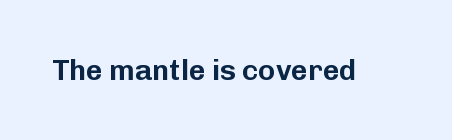
Q: Is the text italic (slanted)? A: No, it is upright.
Q: Is the typeface a serif or a sans-serif typeface? A: Sans-serif.
Q: Is the text underlined? A: No.
Q: Is the spacing between letters normal or unusually wide? A: Normal.
Q: Width (condensed, normal, or wide)? A: Normal.
Q: Stroke contrast? A: Low.
Q: x-height? A: Medium.
Q: Monospaced? A: No.
